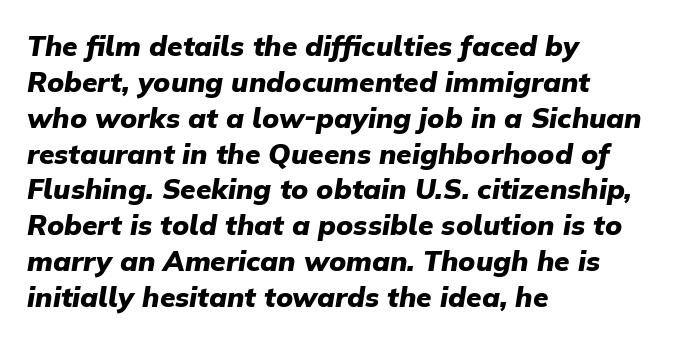
The compositor pushed each line to the left boundary. Strong, thick strokes mark this as bold type. The glyphs are unaccompanied by any horizontal stroke below them. A typesetter would call this zero additional tracking. Does the lettering tilt? It does — this is italic. A typesetter would call this leading conventional body-copy spacing.
